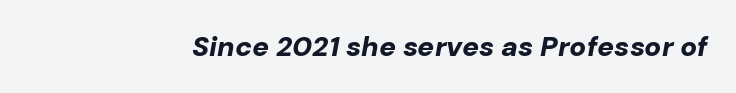
{"italic": "yes", "lean": "right", "slant_degrees": 10, "bold": "yes", "weight": "bold", "width": "normal", "stroke_contrast": "low", "x_height": "medium", "monospaced": "no", "underline": "no", "letter_spacing": "normal", "letter_spacing_em": 0.0, "glyph_px": 28}
